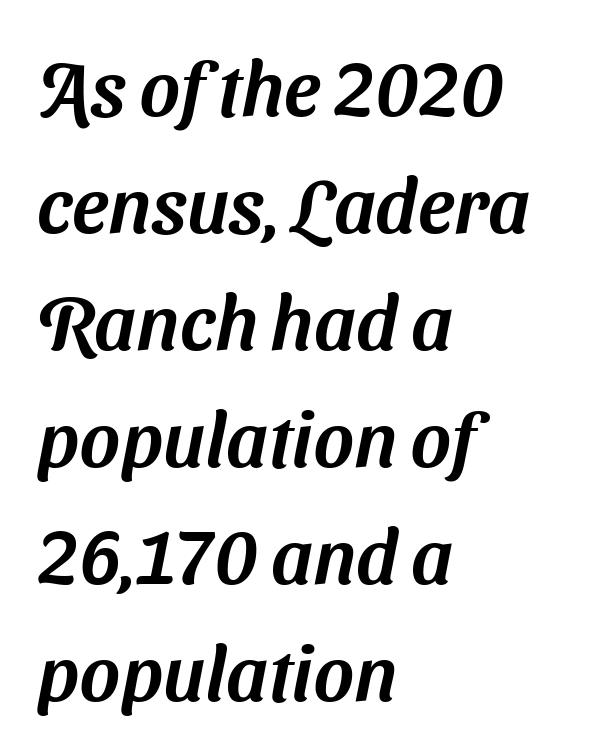
Q: Is the typeface a serif or a sans-serif typeface? A: Sans-serif.
Q: Is the text underlined? A: No.
Q: How is the paragraph aligned? A: Left-aligned.
Q: Is the spacing between letters normal or unusually wide? A: Normal.
Q: Is the spacing between lines tight, normal or loose? A: Normal.
Q: Width (condensed, normal, or wide)? A: Normal.
Q: Stroke contrast? A: Medium.
Q: x-height? A: Medium.
Q: Monospaced? A: No.
